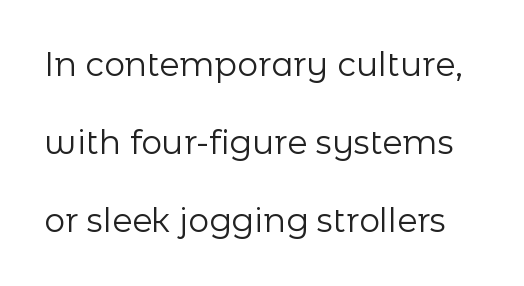
Q: Is the text bold? A: No.
Q: Is the text italic (slanted)? A: No, it is upright.
Q: Is the typeface a serif or a sans-serif typeface? A: Sans-serif.
Q: Is the text underlined? A: No.
Q: Is the spacing between letters normal or unusually wide? A: Normal.
Q: Is the spacing between lines tight, normal or loose? A: Loose.
Q: Width (condensed, normal, or wide)? A: Normal.
Q: Stroke contrast? A: Low.
Q: x-height? A: Medium.
Q: Monospaced? A: No.
